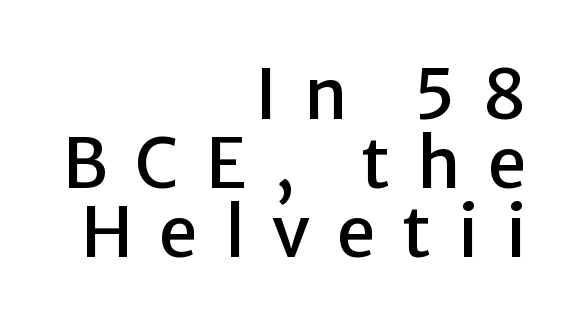
The image shows 69 px sans-serif type, upright; set right-aligned, tight line spacing (1.0x), unusually wide letter spacing (+0.39 em), not underlined; low stroke contrast and a medium x-height.
